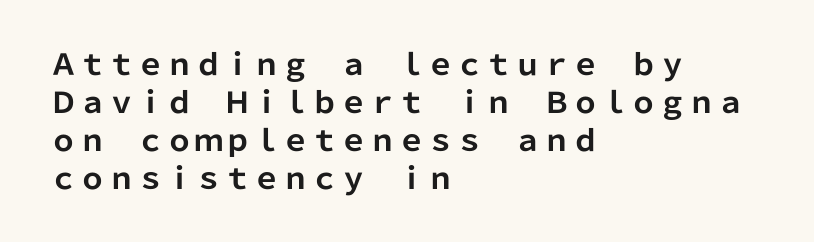
The image shows 29 px bold sans-serif type, upright; set left-aligned, normal line spacing (1.31x), normal letter spacing, not underlined; low stroke contrast and a medium x-height.
